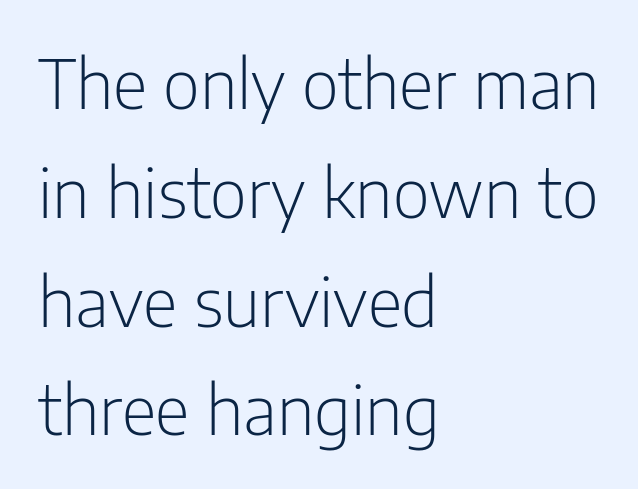
Type style note: lacks serifs. These lines keep a tight, regular rhythm from letter to letter. The block of text has a typical density, with ordinary space between rows. Lines of text with bare space underneath. You could not count columns in this text — the font is proportionally spaced.
